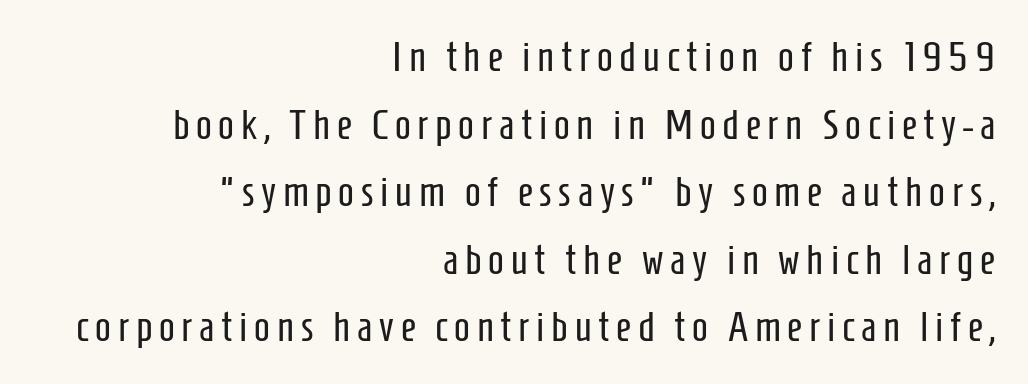
Q: Is the text bold? A: No.
Q: Is the text italic (slanted)? A: No, it is upright.
Q: Is the typeface a serif or a sans-serif typeface? A: Sans-serif.
Q: Is the text underlined? A: No.
Q: How is the paragraph aligned? A: Right-aligned.
Q: Is the spacing between lines tight, normal or loose? A: Normal.
Q: Width (condensed, normal, or wide)? A: Condensed.
Q: Stroke contrast? A: Low.
Q: x-height? A: Medium.
Q: Monospaced? A: No.
